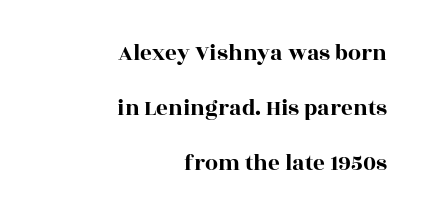
The letterforms sit shoulder to shoulder at normal distance. The ragged edge is on the left, which tells us the setting is flush right. The passage shown is not underscored anywhere. Ordinary non-slanted type is in use.
